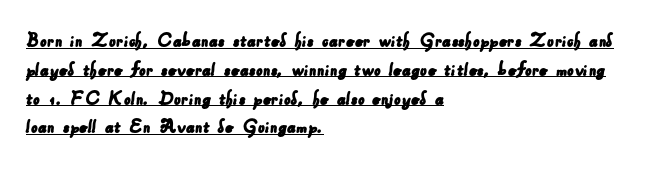
The image shows 21 px text type; set left-aligned, normal line spacing (1.37x), normal letter spacing, underlined.
